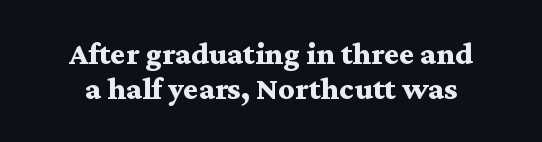
The image shows 32 px bold, wide serif type, upright; set centered, tight line spacing (1.1x), normal letter spacing, not underlined; medium stroke contrast and a medium x-height.
